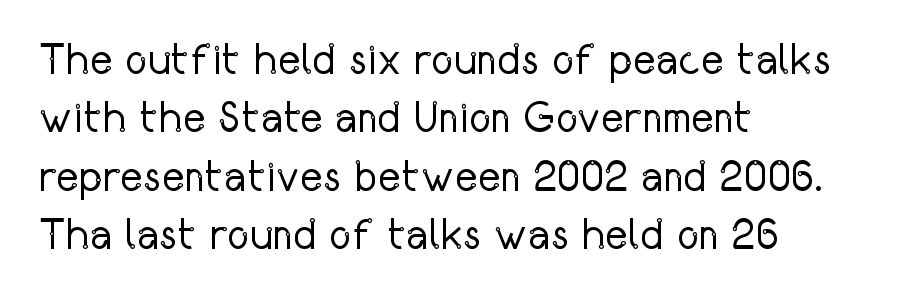
{"serif": "no", "italic": "no", "bold": "no", "weight": "regular", "width": "condensed", "stroke_contrast": "low", "x_height": "medium", "monospaced": "no", "underline": "no", "align": "left", "line_spacing": "normal", "line_spacing_ratio": 1.36, "letter_spacing": "normal", "letter_spacing_em": 0.0, "glyph_px": 43}
